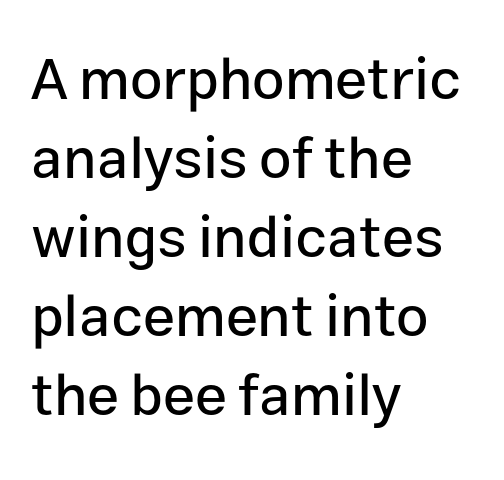
Q: Is the text italic (slanted)? A: No, it is upright.
Q: Is the typeface a serif or a sans-serif typeface? A: Sans-serif.
Q: Is the text underlined? A: No.
Q: How is the paragraph aligned? A: Left-aligned.
Q: Is the spacing between letters normal or unusually wide? A: Normal.
Q: Is the spacing between lines tight, normal or loose? A: Normal.
Q: Width (condensed, normal, or wide)? A: Normal.
Q: Stroke contrast? A: Low.
Q: x-height? A: Medium.
Q: Monospaced? A: No.
